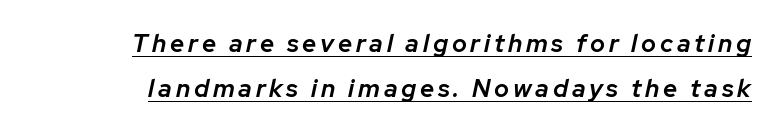
The image shows 25 px text type, italic (leaning right); set line spacing 1.8x, underlined.
